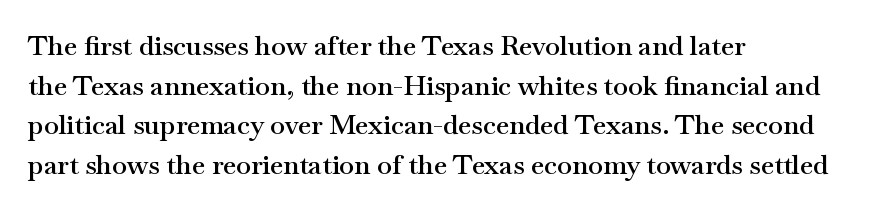
The image shows 27 px text type, upright; set left-aligned, normal line spacing (1.47x), normal letter spacing, not underlined.
